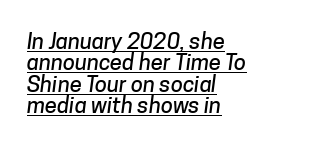
Q: Is the text underlined? A: Yes.
Q: How is the paragraph aligned? A: Left-aligned.
Q: Is the spacing between letters normal or unusually wide? A: Normal.
Q: Is the spacing between lines tight, normal or loose? A: Tight.
